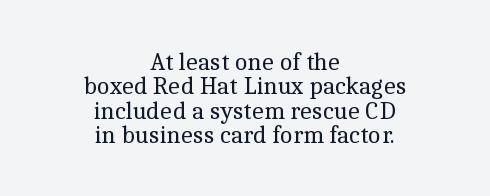
The image shows 25 px text type, upright; set centered, tight line spacing (0.98x), normal letter spacing, not underlined.
